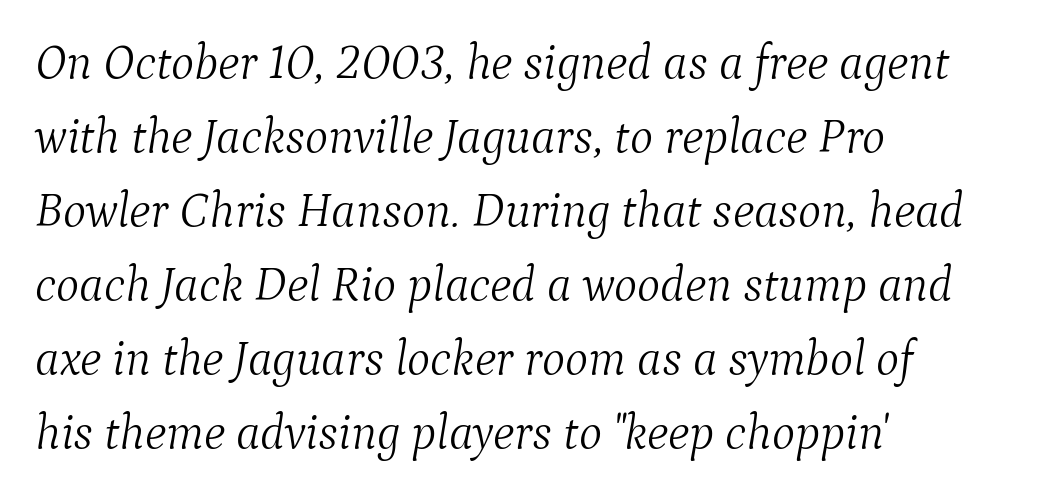
{"serif": "yes", "italic": "yes", "lean": "right", "slant_degrees": 9, "bold": "no", "weight": "light", "width": "normal", "stroke_contrast": "medium", "x_height": "medium", "monospaced": "no", "underline": "no", "align": "left", "line_spacing": "normal", "line_spacing_ratio": 1.51, "letter_spacing": "normal", "letter_spacing_em": 0.0, "glyph_px": 49}
